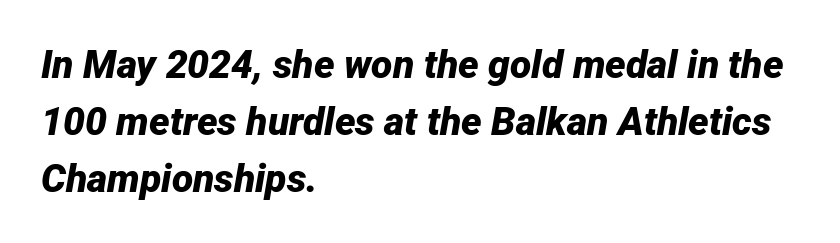
The font's italic variant was chosen for this text. Does the copy run flush right? No — it runs flush left. Default kerning and tracking; the words read as compact shapes. A bare baseline throughout the passage. Each glyph is drawn with heavy, bold strokes.
